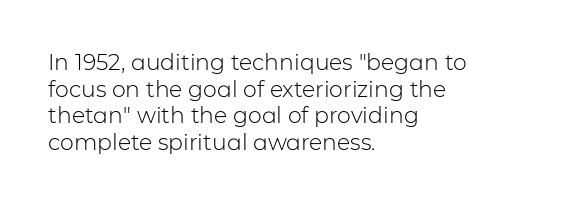
Q: Is the text bold? A: No.
Q: Is the text italic (slanted)? A: No, it is upright.
Q: Is the text underlined? A: No.
Q: How is the paragraph aligned? A: Left-aligned.
Q: Is the spacing between letters normal or unusually wide? A: Normal.
